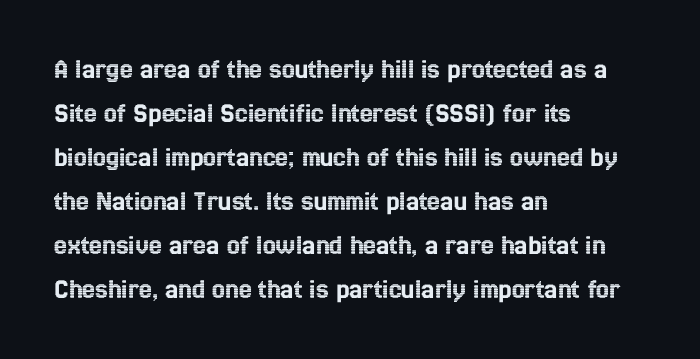
Decoration check: the copy has no underline. Rendered with straight, roman letterforms. If you measured baseline to baseline, you'd find a middling distance. Think of a printed novel: that variable character pitch is what you see here. The ragged edge is on the right, which tells us the setting is flush left.
